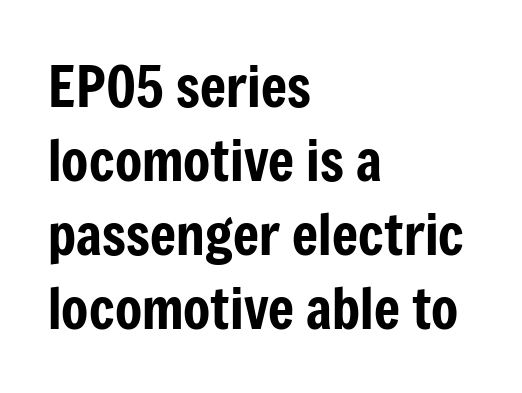
The passage shown is typeset with a sans-serif family. Tracking value appears to be zero — textbook default spacing. A student would call this left alignment; a typographer would say flush left, rag right. Every stem runs plumb, perpendicular to the baseline. What's the leading like? Ordinary, nothing unusual.
